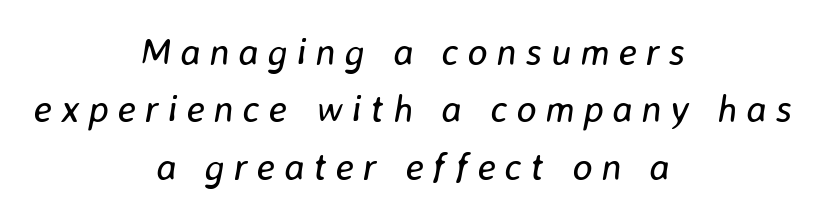
If you measured baseline to baseline, you'd find a middling distance. Letters have the restrained weight of plain body copy at most. Looks like regular typesetting: each glyph gets only the width it needs. Does the lettering tilt? It does — this is italic.
